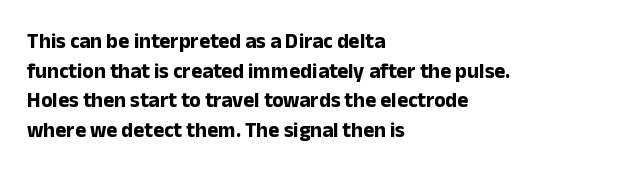
{"italic": "no", "bold": "yes", "underline": "no", "align": "left", "line_spacing": "normal", "line_spacing_ratio": 1.41, "letter_spacing": "normal", "letter_spacing_em": 0.0, "glyph_px": 21}
